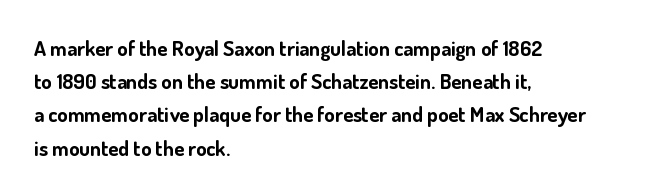
The font is running at its bold setting. Letters rest on an invisible, unmarked baseline. Students, note that the glyphs here touch the page at normal intervals. The rendering anchors every line to the left-hand side.
